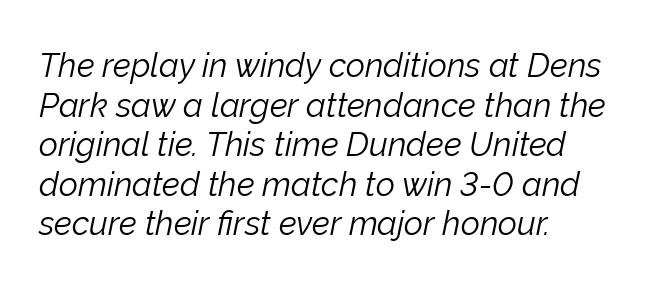
The image shows 33 px light type, italic (leaning right); set line spacing 1.2x, normal letter spacing, not underlined; low stroke contrast and a medium x-height.
